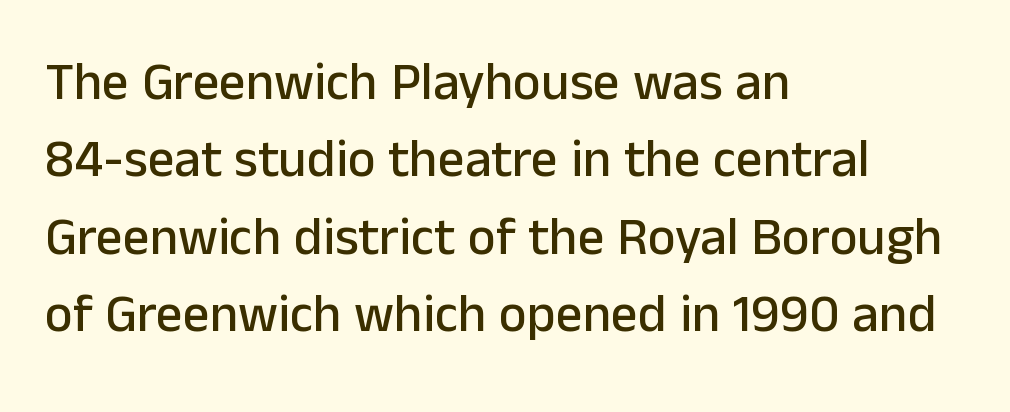
Q: Is the text italic (slanted)? A: No, it is upright.
Q: Is the typeface a serif or a sans-serif typeface? A: Sans-serif.
Q: Is the text underlined? A: No.
Q: How is the paragraph aligned? A: Left-aligned.
Q: Is the spacing between letters normal or unusually wide? A: Normal.
Q: Is the spacing between lines tight, normal or loose? A: Normal.
Q: Width (condensed, normal, or wide)? A: Normal.
Q: Stroke contrast? A: Low.
Q: x-height? A: Medium.
Q: Monospaced? A: No.
